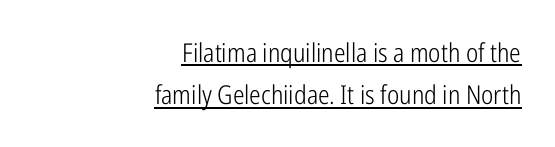
On a weight scale, this lands at 450 or below. Where is the straight margin? On the right. If you measured baseline to baseline, you'd find a middling distance. Is there any slant? The stems are plumb. Beneath each row of characters lies a ruled line.
